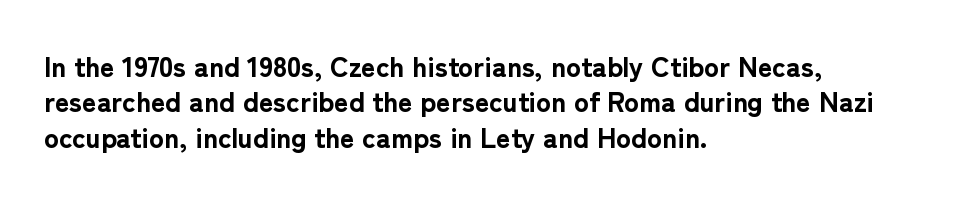
The specimen omits any rule beneath the text block's lines. Characters follow at the spacing the type designer built in. If you measured baseline to baseline, you'd find a middling distance. This rendering uses left alignment, leaving the right contour irregular. Look at the bottom of the vertical strokes: they stop flat, with no serifs.
